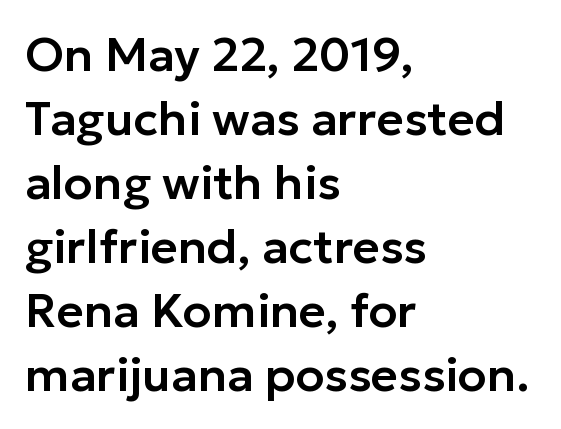
{"serif": "no", "italic": "no", "width": "normal", "stroke_contrast": "low", "x_height": "medium", "monospaced": "no", "underline": "no", "align": "left", "line_spacing": "normal", "line_spacing_ratio": 1.36, "letter_spacing": "normal", "letter_spacing_em": 0.0, "glyph_px": 47}
